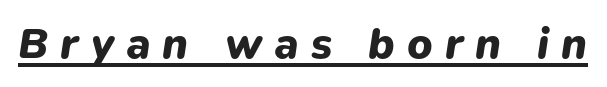
The typography opts for an oblique posture over an upright one. Thick stems and heavy bowls — unmistakably bold. The passage shown is typed in a proportional face where columns would drift. The face used here appears with an underline applied. Loose tracking; the words dissolve into strings of separated letters.
